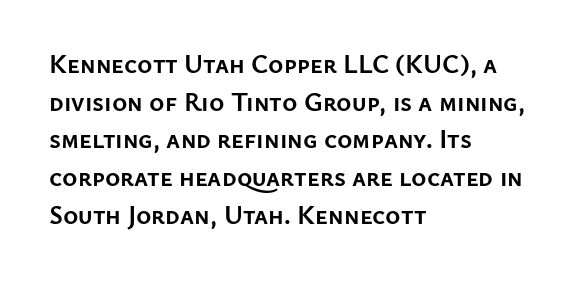
On the weight axis this lands at bold, roughly 700. Words float on clear page, feet unadorned. Interline gaps are of average width in this sample. The rendering keeps characters at their native spacing. In terms of posture, this sample is upright.
